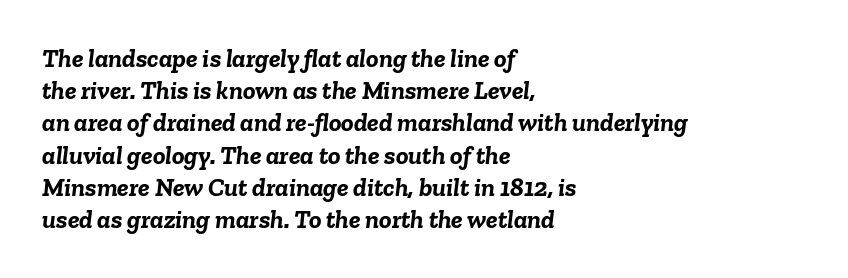
{"italic": "yes", "lean": "right", "slant_degrees": 6, "bold": "yes", "underline": "no", "align": "left", "line_spacing_ratio": 1.24, "letter_spacing": "normal", "letter_spacing_em": 0.0, "glyph_px": 26}
